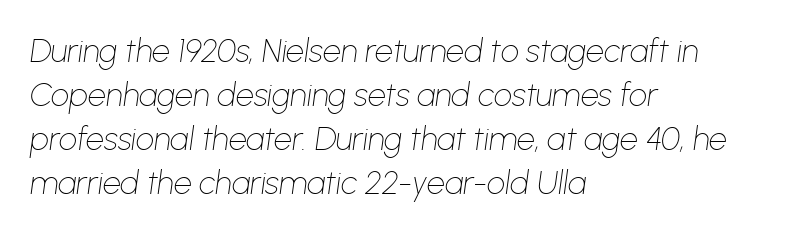
Q: Is the text bold? A: No.
Q: Is the text italic (slanted)? A: Yes, it leans right by about 8 degrees.
Q: Is the text underlined? A: No.
Q: How is the paragraph aligned? A: Left-aligned.
Q: Is the spacing between letters normal or unusually wide? A: Normal.
Q: Is the spacing between lines tight, normal or loose? A: Normal.
Q: Width (condensed, normal, or wide)? A: Normal.
Q: Stroke contrast? A: Low.
Q: x-height? A: Medium.
Q: Monospaced? A: No.
